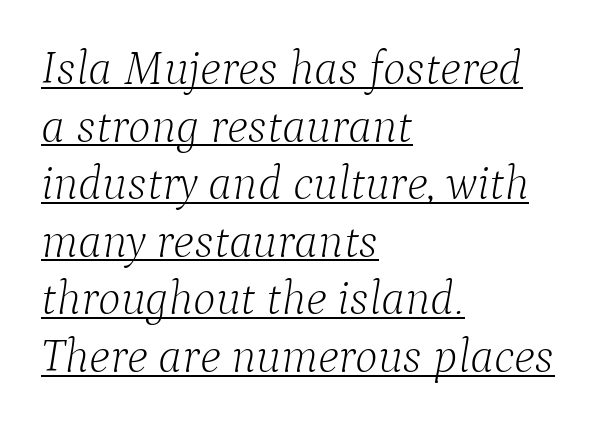
{"serif": "yes", "italic": "yes", "lean": "right", "slant_degrees": 9, "bold": "no", "weight": "light", "width": "normal", "stroke_contrast": "low", "x_height": "medium", "monospaced": "no", "underline": "yes", "align": "left", "line_spacing_ratio": 1.2, "letter_spacing": "normal", "letter_spacing_em": 0.0, "glyph_px": 48}
